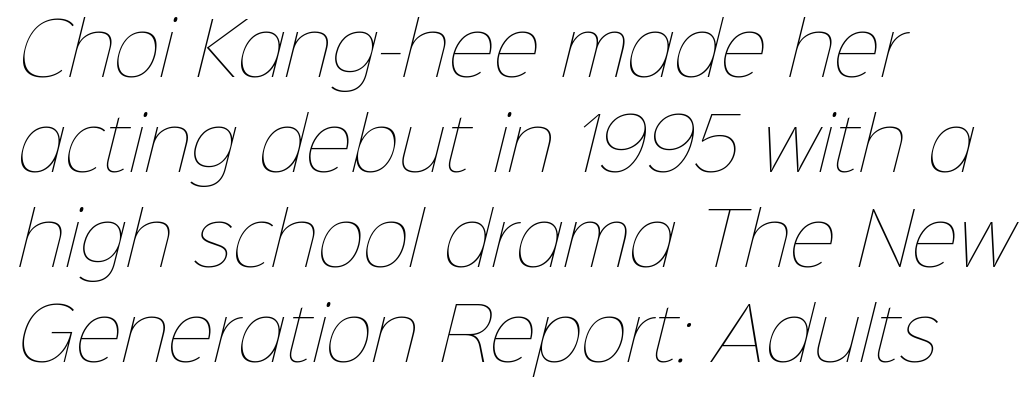
Q: Is the text bold? A: No.
Q: Is the text underlined? A: No.
Q: How is the paragraph aligned? A: Left-aligned.
Q: Is the spacing between letters normal or unusually wide? A: Normal.
Q: Is the spacing between lines tight, normal or loose? A: Normal.
Q: Width (condensed, normal, or wide)? A: Normal.
Q: Stroke contrast? A: Low.
Q: x-height? A: Medium.
Q: Monospaced? A: No.
